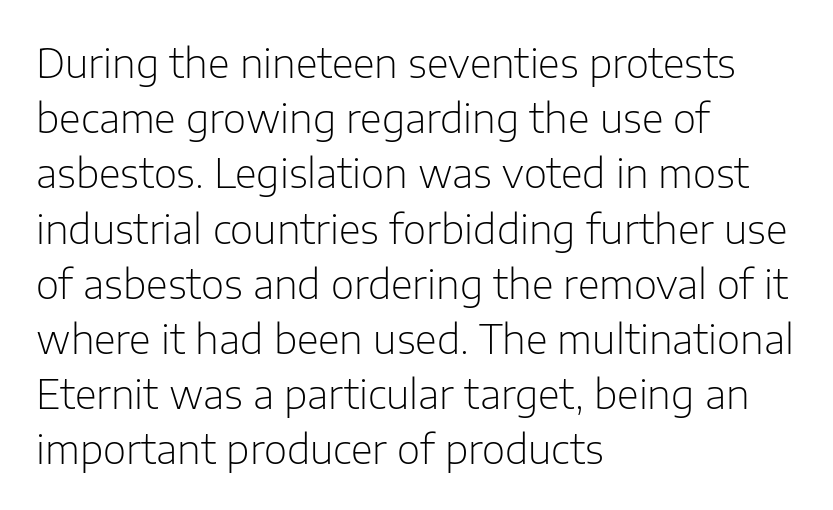
The image shows 40 px light sans-serif type, upright; set left-aligned, normal line spacing (1.38x), normal letter spacing, not underlined; low stroke contrast and a medium x-height.
